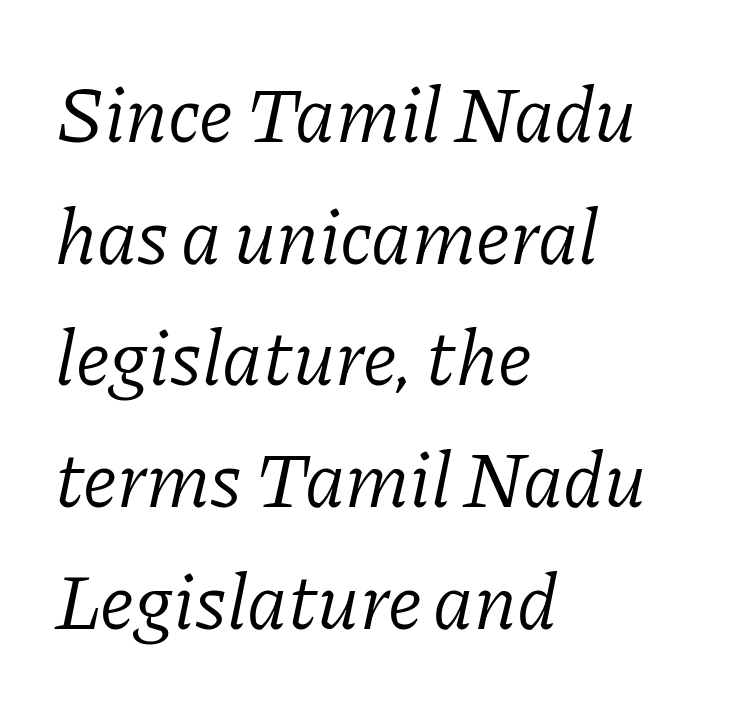
Casual observation: everything's shoved over to the left. Line spacing here is normal. Observe the serifs anchoring each vertical stroke in this sample. Weight: in the light-to-regular range. Letters rest on an invisible, unmarked baseline. Looking at the ascenders, they clearly lean.
